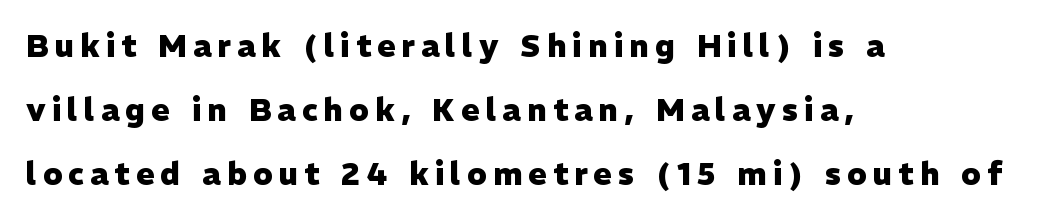
The image shows 31 px heavy sans-serif type, upright; set left-aligned, loose line spacing (2.07x), unusually wide letter spacing (+0.2 em), not underlined; low stroke contrast and a medium x-height.
